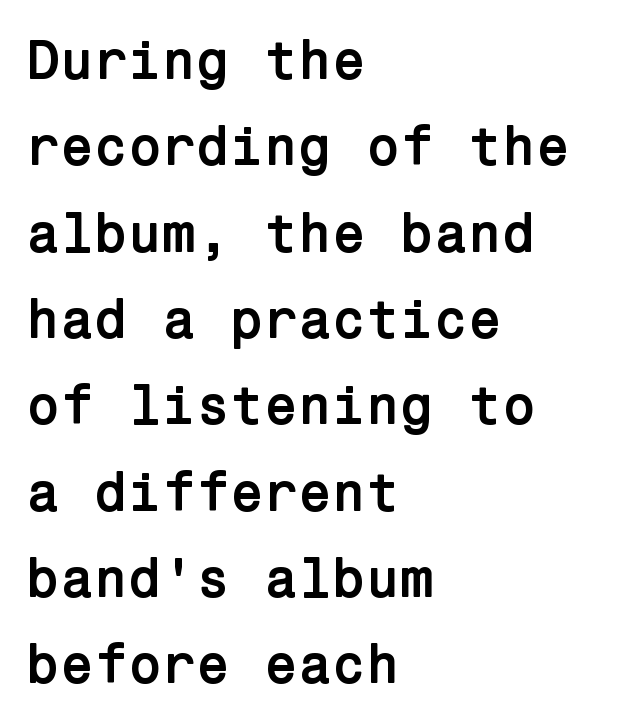
Q: Is the text bold? A: Yes.
Q: Is the text italic (slanted)? A: No, it is upright.
Q: Is the typeface a serif or a sans-serif typeface? A: Sans-serif.
Q: Is the text underlined? A: No.
Q: How is the paragraph aligned? A: Left-aligned.
Q: Is the spacing between letters normal or unusually wide? A: Normal.
Q: Is the spacing between lines tight, normal or loose? A: Normal.
Q: Width (condensed, normal, or wide)? A: Normal.
Q: Stroke contrast? A: Low.
Q: x-height? A: Medium.
